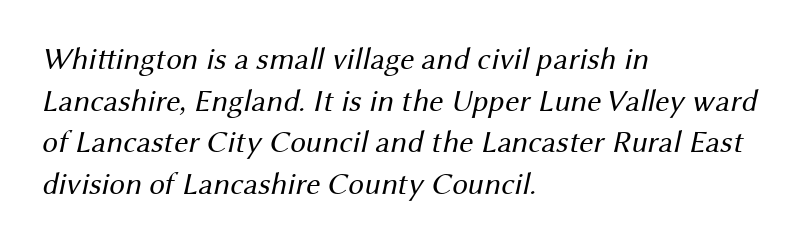
{"serif": "no", "bold": "no", "weight": "regular", "width": "normal", "stroke_contrast": "medium", "x_height": "medium", "monospaced": "no", "underline": "no", "align": "left", "line_spacing": "normal", "line_spacing_ratio": 1.34, "letter_spacing": "normal", "letter_spacing_em": 0.0, "glyph_px": 31}
